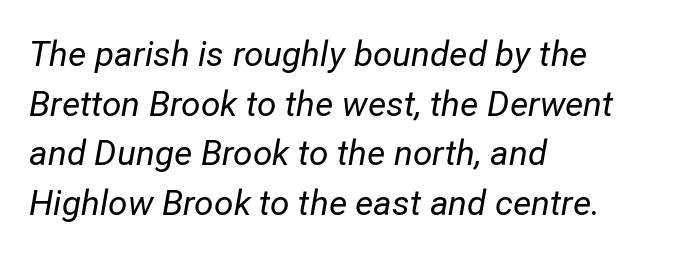
{"italic": "yes", "lean": "right", "slant_degrees": 12, "bold": "no", "weight": "regular", "width": "normal", "stroke_contrast": "low", "x_height": "medium", "monospaced": "no", "underline": "no", "align": "left", "line_spacing": "normal", "line_spacing_ratio": 1.42, "letter_spacing": "normal", "letter_spacing_em": 0.0, "glyph_px": 35}
